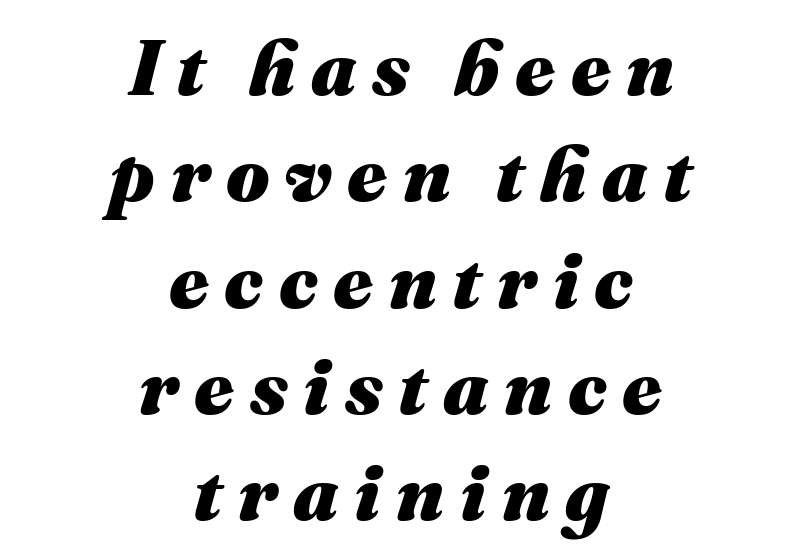
The image shows 77 px heavy type, italic (leaning right); set centered, normal line spacing (1.38x), unusually wide letter spacing (+0.2 em), not underlined; medium stroke contrast and a medium x-height.
